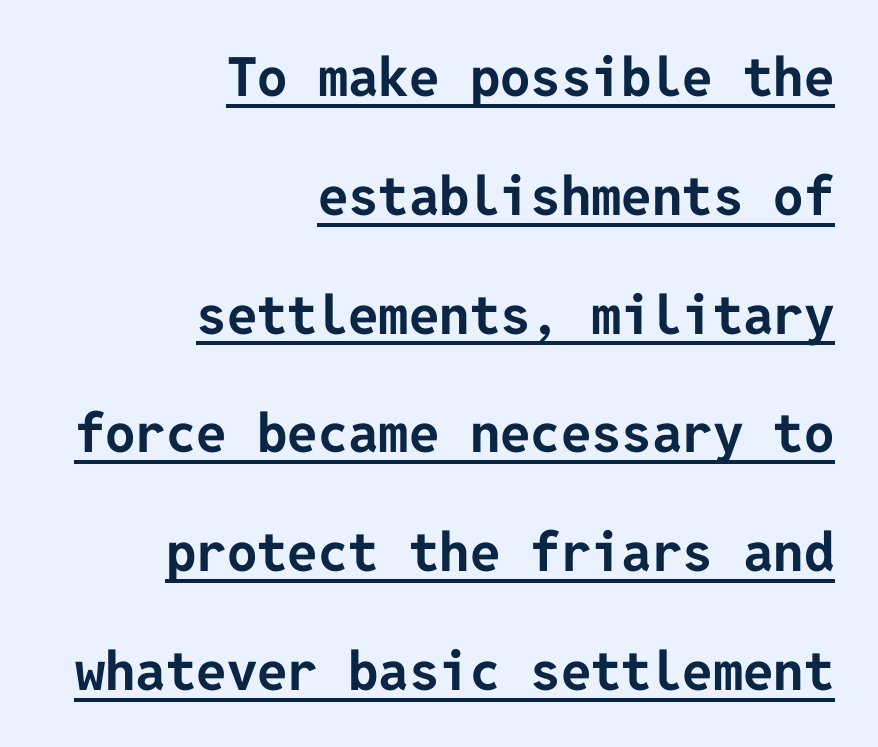
{"serif": "no", "italic": "no", "bold": "yes", "weight": "bold", "width": "normal", "stroke_contrast": "low", "x_height": "medium", "underline": "yes", "align": "right", "line_spacing": "loose", "line_spacing_ratio": 2.2, "letter_spacing": "normal", "letter_spacing_em": 0.0, "glyph_px": 54}
